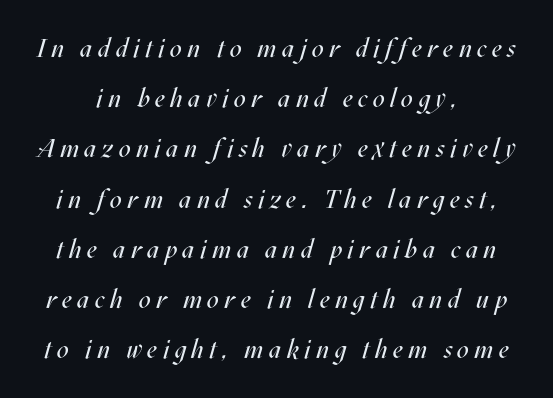
The image shows 26 px text type, italic (leaning right); set loose line spacing (1.93x), unusually wide letter spacing (+0.21 em), not underlined.
